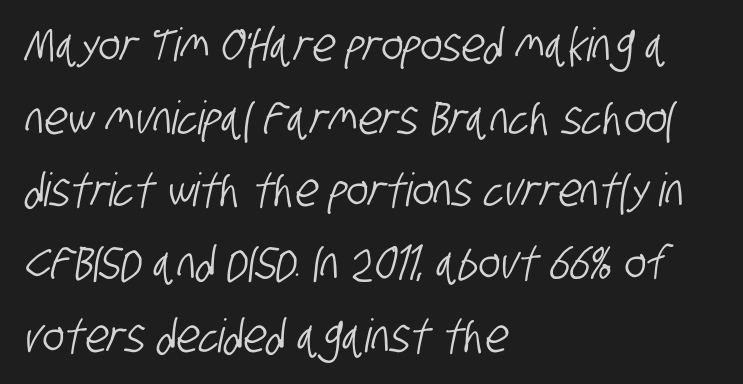
The image shows 46 px condensed sans-serif type; set left-aligned, normal line spacing (1.58x), normal letter spacing, not underlined; low stroke contrast and a large x-height.
